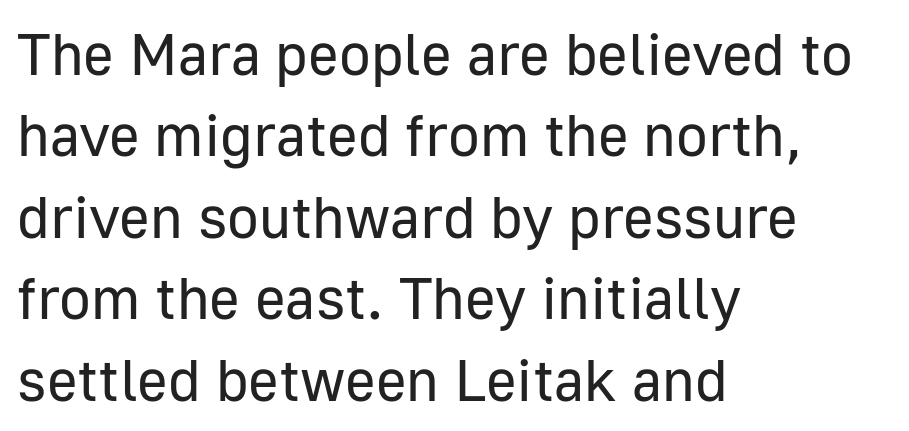
{"serif": "no", "italic": "no", "bold": "no", "weight": "regular", "width": "normal", "stroke_contrast": "low", "x_height": "medium", "monospaced": "no", "underline": "no", "align": "left", "line_spacing": "normal", "line_spacing_ratio": 1.38, "letter_spacing": "normal", "letter_spacing_em": 0.0, "glyph_px": 59}
